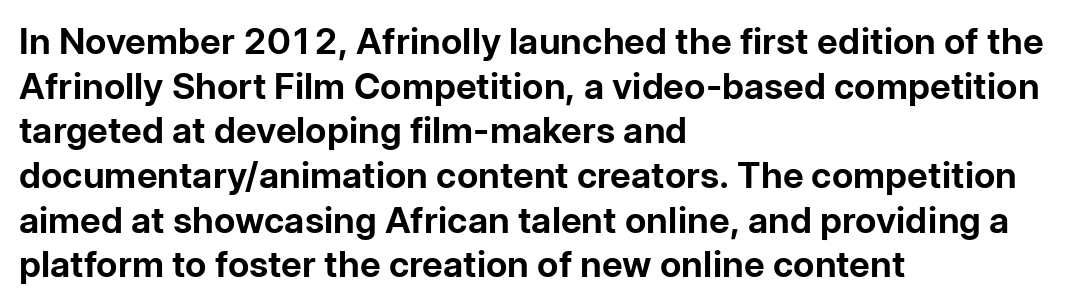
This sample uses plain, unmodified letter spacing. Horizontal alignment here is leftward, the default for most running prose. Varying glyph widths throughout — classic text-font behaviour. The gap between lines stays unmarked. Tall strokes in this sample are plumb rather than angled.
